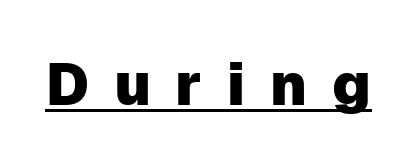
You could not count columns in this text — the font is proportionally spaced. These characters rest on top of a visible drawn line. Unlike italic type, these characters show no tilt at all. I'd call this a sans setting — the letters go barefoot. There is plenty of visible air inserted between adjacent glyphs.
